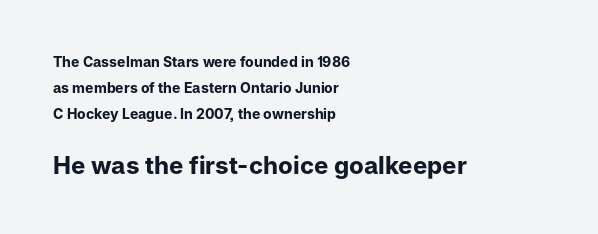
No word sits above an underline. Two sizes are in play, and the larger belongs to the second block. The type sits square on the baseline with zero lean. Where is the straight margin? On the left.
